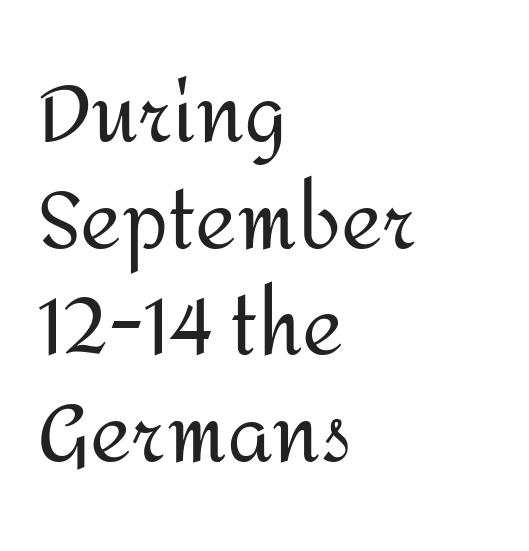
Q: Is the text bold? A: No.
Q: Is the text italic (slanted)? A: No, it is upright.
Q: Is the typeface a serif or a sans-serif typeface? A: Sans-serif.
Q: Is the text underlined? A: No.
Q: How is the paragraph aligned? A: Left-aligned.
Q: Is the spacing between letters normal or unusually wide? A: Normal.
Q: Is the spacing between lines tight, normal or loose? A: Normal.
Q: Width (condensed, normal, or wide)? A: Normal.
Q: Stroke contrast? A: Medium.
Q: x-height? A: Medium.
Q: Monospaced? A: No.
